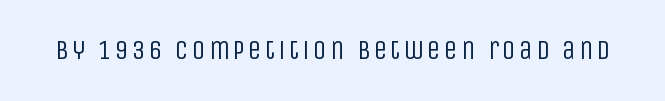
The space directly below the letters is spotless. The letters look calm and open, with moderate or lighter stems. Notice how the stems are strictly vertical — no italics here.
